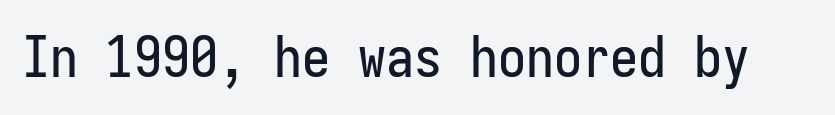
{"serif": "no", "italic": "no", "width": "condensed", "stroke_contrast": "low", "x_height": "medium", "monospaced": "yes", "underline": "no", "letter_spacing": "normal", "letter_spacing_em": 0.0, "glyph_px": 56}
